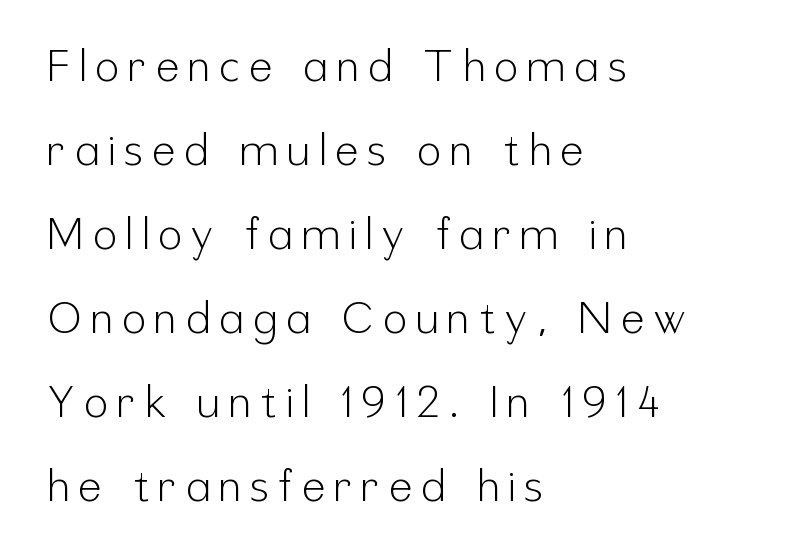
Each stroke keeps to a modest, everyday thickness or less. The rendering uses natural spacing where letterforms have individual widths. Examine the stroke ends and you'll find no serifs. All the whitespace from short lines collects on the right. Display-style spreading of the glyphs; the letterfit is very open.
